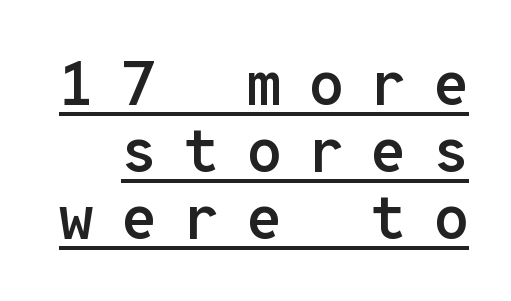
{"serif": "no", "italic": "no", "bold": "semi", "weight": "semibold", "width": "normal", "stroke_contrast": "low", "x_height": "medium", "monospaced": "yes", "underline": "yes", "line_spacing": "tight", "line_spacing_ratio": 1.1, "letter_spacing": "wide", "letter_spacing_em": 0.46, "glyph_px": 61}
